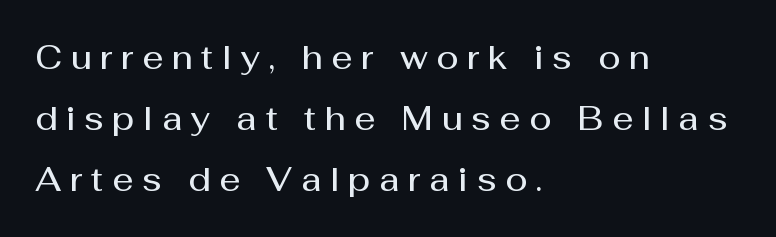
Q: Is the text bold? A: Semi-bold.
Q: Is the text italic (slanted)? A: No, it is upright.
Q: Is the typeface a serif or a sans-serif typeface? A: Sans-serif.
Q: Is the text underlined? A: No.
Q: How is the paragraph aligned? A: Left-aligned.
Q: Is the spacing between letters normal or unusually wide? A: Unusually wide.
Q: Width (condensed, normal, or wide)? A: Normal.
Q: Stroke contrast? A: Medium.
Q: x-height? A: Medium.
Q: Monospaced? A: No.
